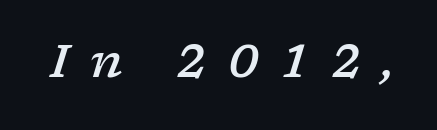
Q: Is the text bold? A: Semi-bold.
Q: Is the text italic (slanted)? A: Yes, it leans right by about 17 degrees.
Q: Is the typeface a serif or a sans-serif typeface? A: Serif.
Q: Is the text underlined? A: No.
Q: Is the spacing between letters normal or unusually wide? A: Unusually wide.
Q: Width (condensed, normal, or wide)? A: Wide.
Q: Stroke contrast? A: Low.
Q: x-height? A: Medium.
Q: Monospaced? A: No.
